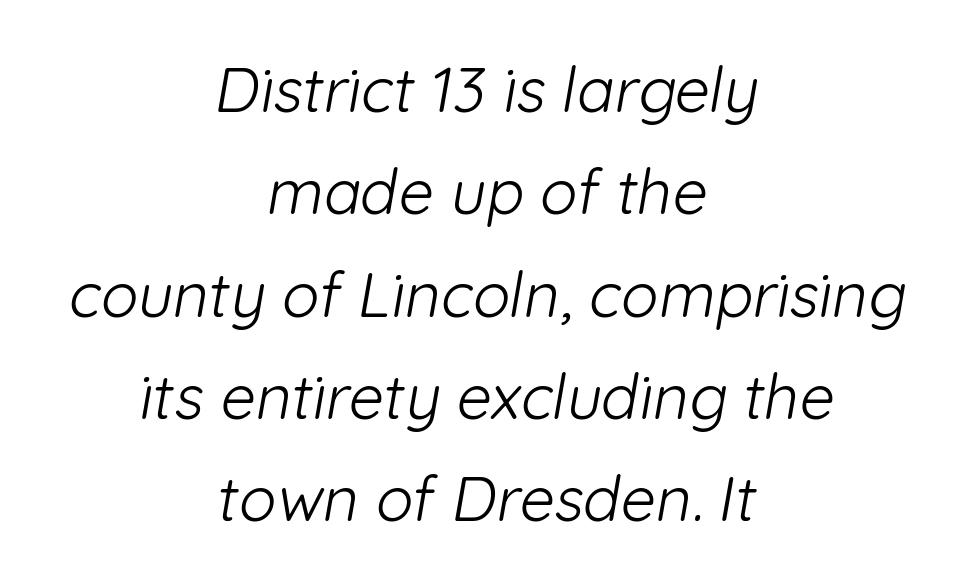
{"serif": "no", "bold": "no", "weight": "light", "width": "normal", "stroke_contrast": "low", "x_height": "medium", "monospaced": "no", "underline": "no", "align": "center", "line_spacing": "normal", "line_spacing_ratio": 1.65, "letter_spacing": "normal", "letter_spacing_em": 0.0, "glyph_px": 62}
